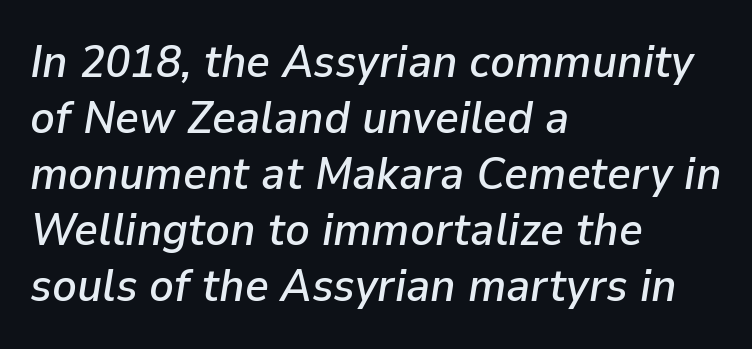
{"italic": "yes", "lean": "right", "slant_degrees": 9, "width": "normal", "stroke_contrast": "low", "x_height": "medium", "monospaced": "no", "underline": "no", "align": "left", "line_spacing_ratio": 1.22, "letter_spacing": "normal", "letter_spacing_em": 0.0, "glyph_px": 46}
